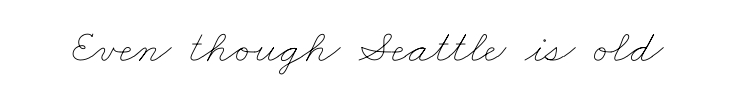
{"bold": "no", "weight": "thin", "width": "wide", "stroke_contrast": "low", "x_height": "small", "monospaced": "no", "underline": "no", "letter_spacing": "normal", "letter_spacing_em": 0.0, "glyph_px": 47}
